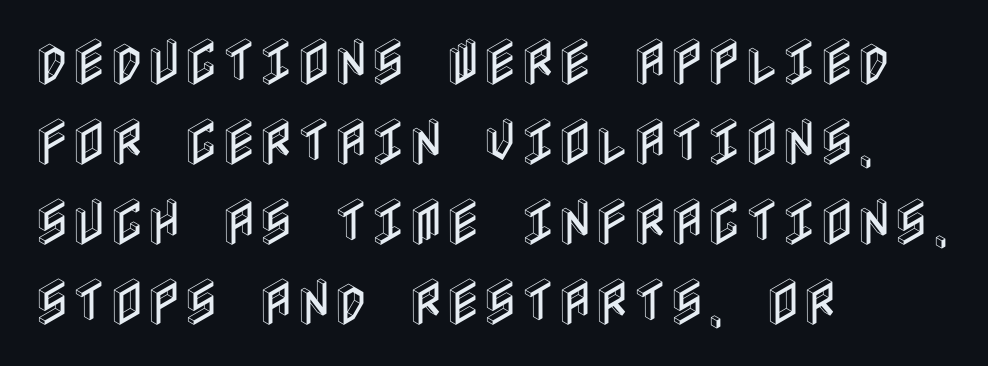
Q: Is the text italic (slanted)? A: No, it is upright.
Q: Is the text underlined? A: No.
Q: How is the paragraph aligned? A: Left-aligned.
Q: Is the spacing between letters normal or unusually wide? A: Normal.
Q: Is the spacing between lines tight, normal or loose? A: Normal.
Q: Width (condensed, normal, or wide)? A: Condensed.
Q: x-height? A: Large.
